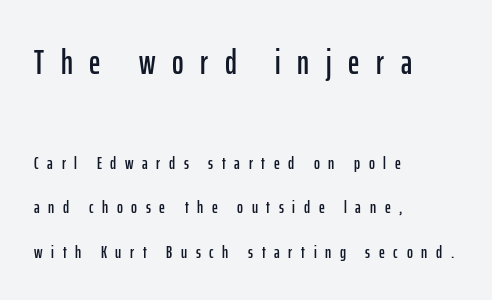
Regarding serifs, this sample does without them. Whoever set this made the first block the dominant, larger element. The lettering holds an erect, upright posture throughout. The text block is weighted toward the left margin, trailing off unevenly rightward. A typesetter would call this heavily tracked-out type. Bare-footed words on every line.
